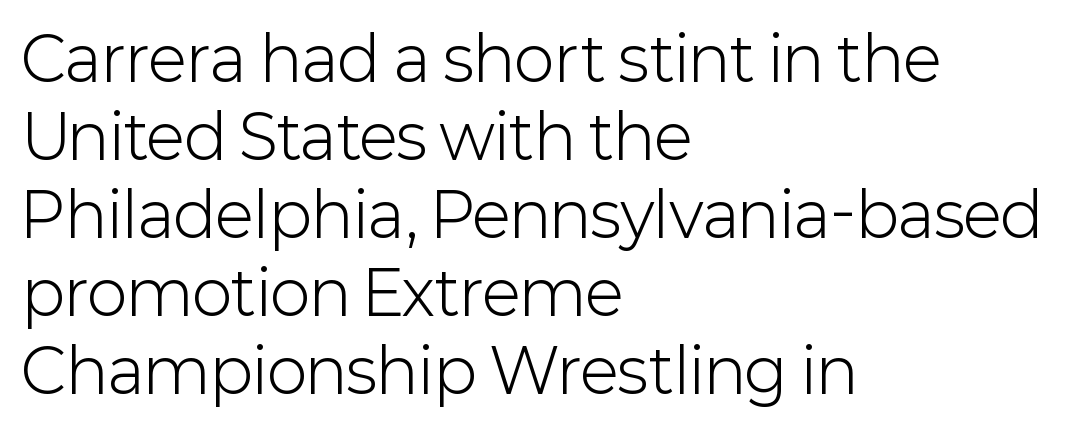
{"serif": "no", "italic": "no", "bold": "no", "weight": "light", "width": "normal", "stroke_contrast": "low", "x_height": "medium", "monospaced": "no", "underline": "no", "align": "left", "line_spacing": "normal", "line_spacing_ratio": 1.28, "letter_spacing": "normal", "letter_spacing_em": 0.0, "glyph_px": 61}
